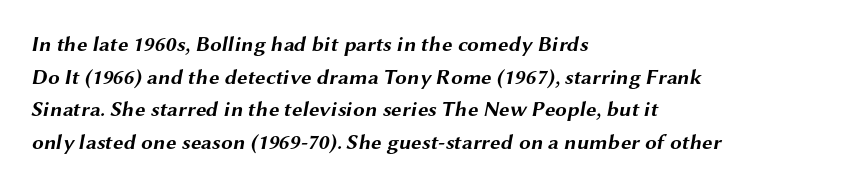
{"bold": "yes", "underline": "no", "align": "left", "line_spacing": "normal", "line_spacing_ratio": 1.55, "letter_spacing": "normal", "letter_spacing_em": 0.0, "glyph_px": 21}
